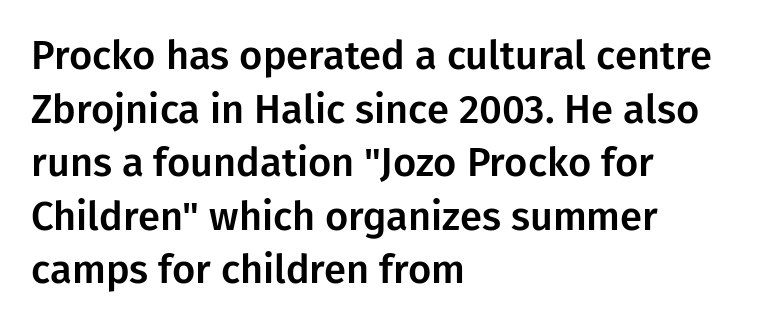
The image shows 40 px sans-serif type, upright; set left-aligned, normal line spacing (1.34x), normal letter spacing, not underlined; low stroke contrast and a medium x-height.
